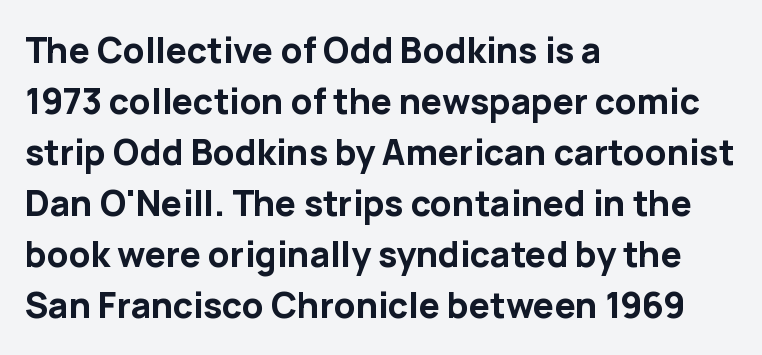
The image shows 35 px bold sans-serif type, upright; set left-aligned, normal line spacing (1.46x), normal letter spacing, not underlined; low stroke contrast and a medium x-height.
